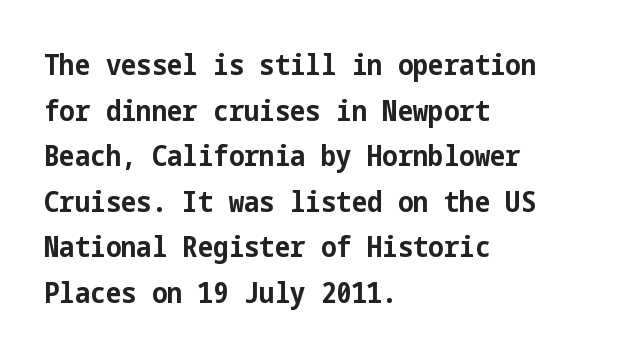
{"serif": "no", "italic": "no", "bold": "yes", "weight": "bold", "width": "condensed", "stroke_contrast": "low", "x_height": "medium", "underline": "no", "align": "left", "line_spacing": "normal", "line_spacing_ratio": 1.57, "letter_spacing": "normal", "letter_spacing_em": 0.0, "glyph_px": 29}
